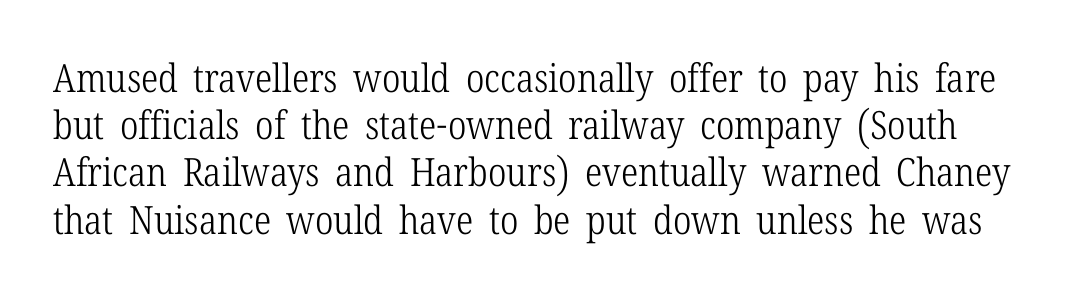
The axis of the letterforms is exactly vertical. Descenders are the only things crossing below the line. Font category for this specimen: serif. The passage shown is typed in a proportional face where columns would drift. Weight class: somewhere from thin through regular. Spacing between characters is what you'd get straight out of the box.
